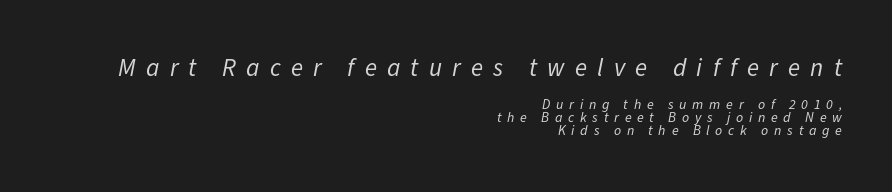
The image shows 25 px text type, italic (leaning right); set right-aligned, tight line spacing (0.95x), unusually wide letter spacing (+0.41 em), not underlined; the first (top) block is 1.79x larger.
